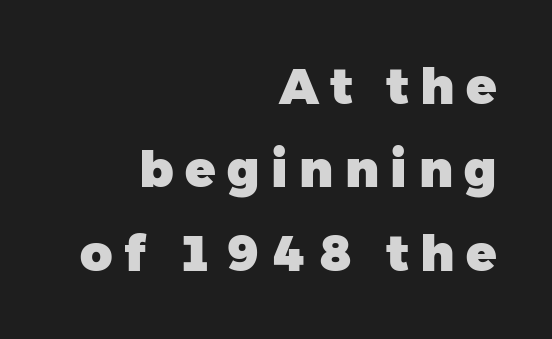
{"serif": "no", "italic": "no", "bold": "yes", "weight": "heavy", "width": "normal", "stroke_contrast": "low", "x_height": "medium", "monospaced": "no", "underline": "no", "align": "right", "line_spacing": "normal", "line_spacing_ratio": 1.67, "letter_spacing": "wide", "letter_spacing_em": 0.23, "glyph_px": 50}
